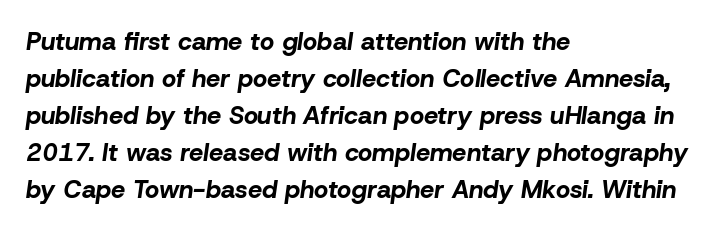
{"italic": "yes", "lean": "right", "slant_degrees": 8, "bold": "yes", "underline": "no", "align": "left", "line_spacing": "normal", "line_spacing_ratio": 1.48, "letter_spacing": "normal", "letter_spacing_em": 0.0, "glyph_px": 25}
